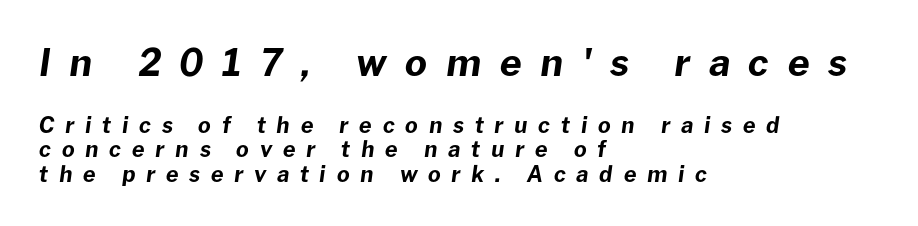
{"italic": "yes", "lean": "right", "slant_degrees": 8, "bold": "yes", "weight": "bold", "width": "normal", "stroke_contrast": "low", "x_height": "medium", "monospaced": "no", "underline": "no", "align": "left", "line_spacing": "tight", "line_spacing_ratio": 1.1, "letter_spacing": "wide", "letter_spacing_em": 0.49, "larger_block": "first", "size_ratio": 1.73, "glyph_px": 38}
